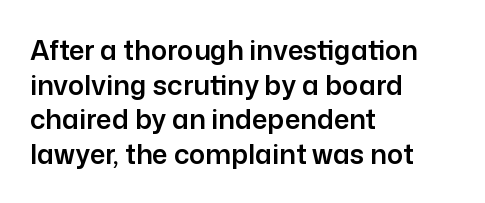
The image shows 27 px text type, upright; set left-aligned, normal line spacing (1.28x), normal letter spacing, not underlined.
